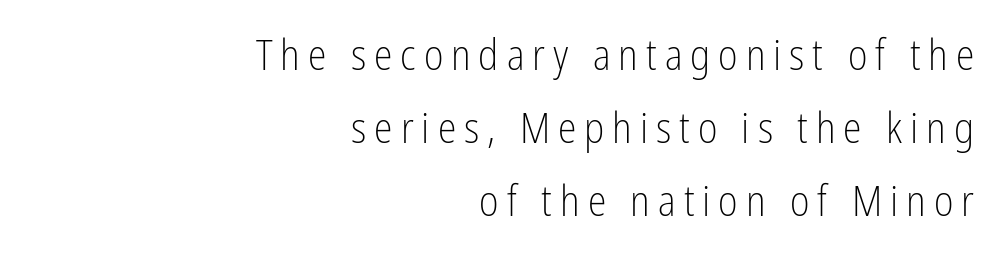
Do the letters lean? They stand straight. Clear beneath every line of the passage. The paragraph has a hard right edge and a soft left edge. The typeface has the unassuming heft of standard copy or less.
